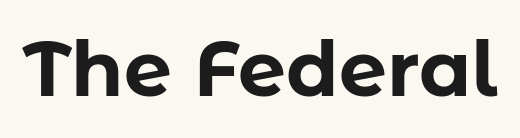
{"serif": "no", "italic": "no", "bold": "yes", "weight": "bold", "width": "normal", "stroke_contrast": "low", "x_height": "medium", "monospaced": "no", "underline": "no", "letter_spacing": "normal", "letter_spacing_em": 0.0, "glyph_px": 76}
